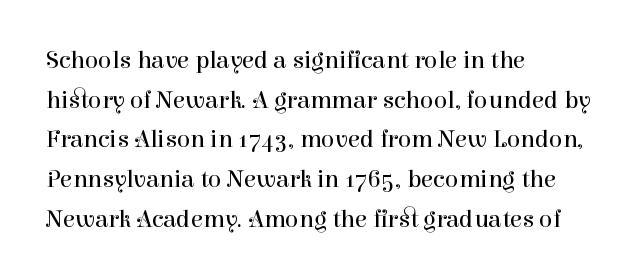
{"italic": "no", "bold": "no", "underline": "no", "align": "left", "line_spacing": "normal", "line_spacing_ratio": 1.59, "letter_spacing": "normal", "letter_spacing_em": 0.0, "glyph_px": 25}
